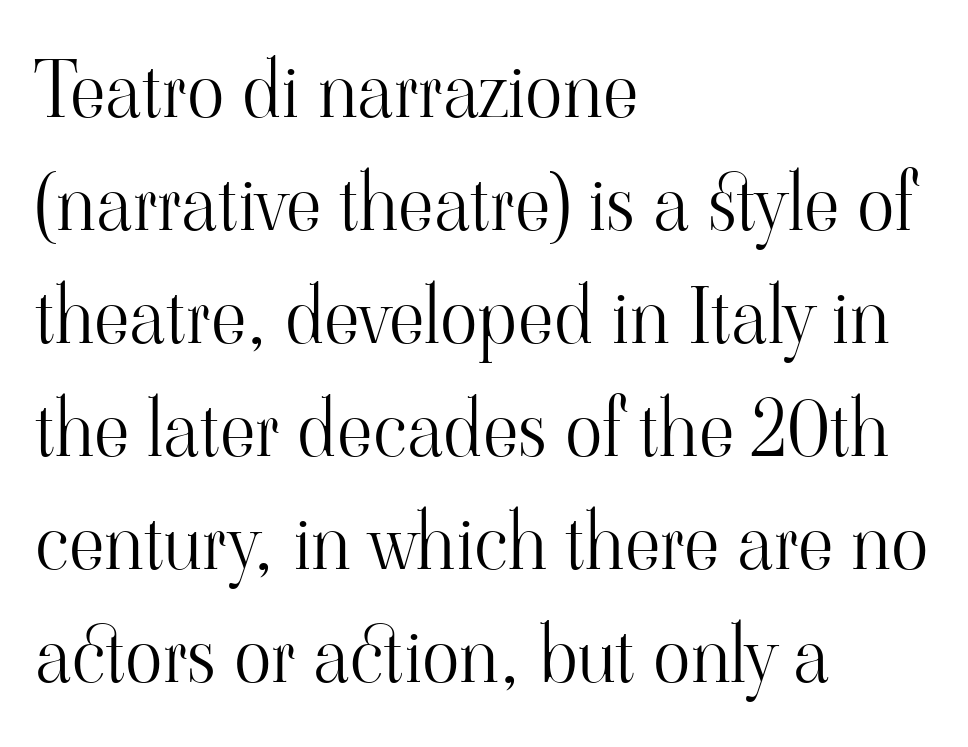
The image shows 78 px light serif type, upright; set left-aligned, normal line spacing (1.45x), normal letter spacing, not underlined; high stroke contrast and a small x-height.
